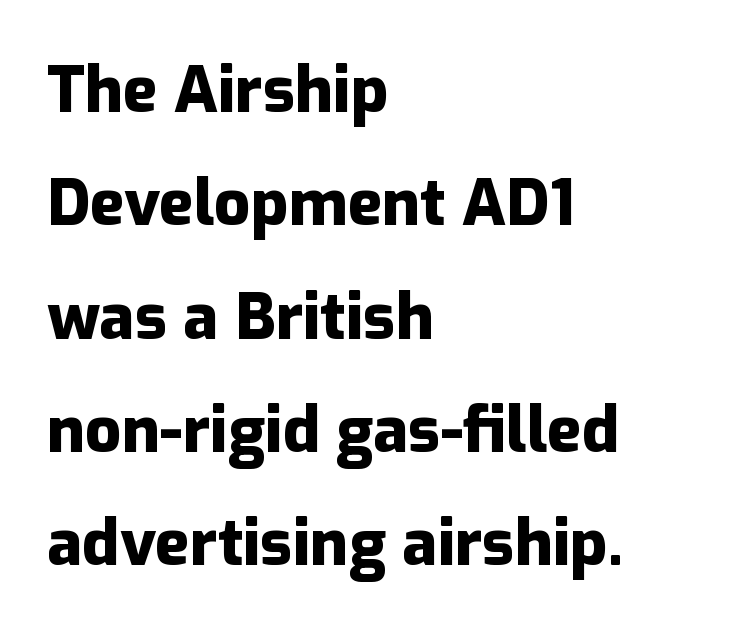
Q: Is the text bold? A: Yes.
Q: Is the text italic (slanted)? A: No, it is upright.
Q: Is the typeface a serif or a sans-serif typeface? A: Sans-serif.
Q: Is the text underlined? A: No.
Q: How is the paragraph aligned? A: Left-aligned.
Q: Is the spacing between letters normal or unusually wide? A: Normal.
Q: Width (condensed, normal, or wide)? A: Normal.
Q: Stroke contrast? A: Low.
Q: x-height? A: Medium.
Q: Monospaced? A: No.
